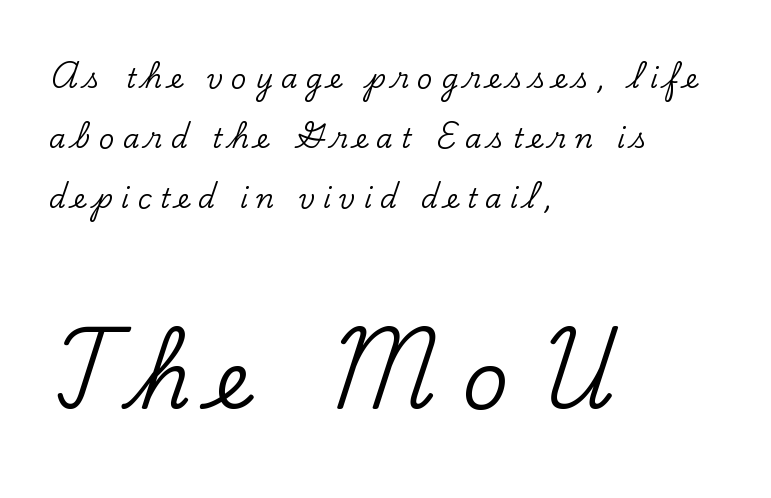
Q: Is the text italic (slanted)? A: Yes.
Q: Is the typeface a serif or a sans-serif typeface? A: Serif.
Q: Is the text underlined? A: No.
Q: How is the paragraph aligned? A: Left-aligned.
Q: Is the spacing between letters normal or unusually wide? A: Unusually wide.
Q: Is the spacing between lines tight, normal or loose? A: Loose.
Q: Which block of text is set in a larger size, the first (top) or the second (bottom)? A: The second (bottom) one.
Q: Width (condensed, normal, or wide)? A: Normal.
Q: Stroke contrast? A: Low.
Q: x-height? A: Small.
Q: Monospaced? A: No.
